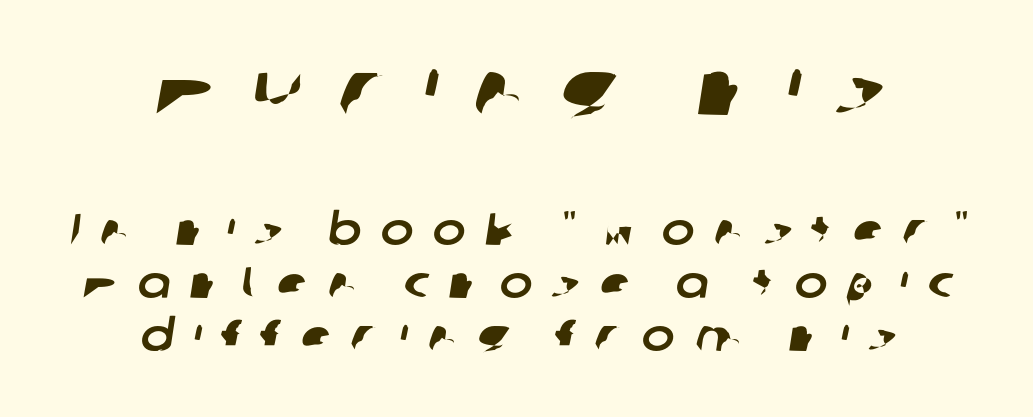
Q: Is the typeface a serif or a sans-serif typeface? A: Sans-serif.
Q: Is the text underlined? A: No.
Q: How is the paragraph aligned? A: Centered.
Q: Is the spacing between letters normal or unusually wide? A: Unusually wide.
Q: Which block of text is set in a larger size, the first (top) or the second (bottom)? A: The first (top) one.
Q: Width (condensed, normal, or wide)? A: Normal.
Q: Stroke contrast? A: Low.
Q: x-height? A: Medium.
Q: Monospaced? A: No.
